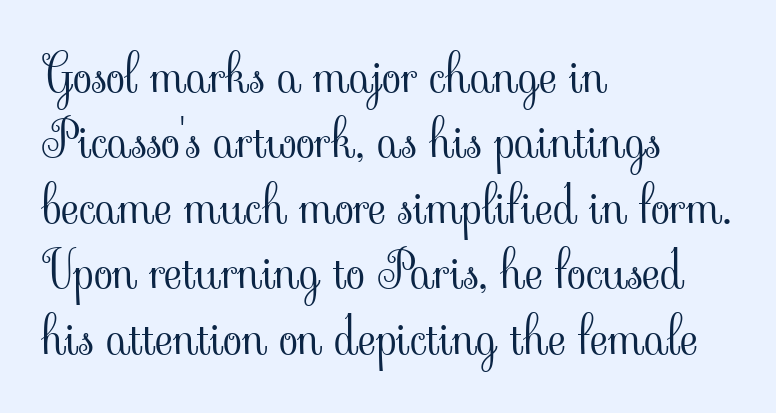
Q: Is the text bold? A: No.
Q: Is the text italic (slanted)? A: No, it is upright.
Q: Is the typeface a serif or a sans-serif typeface? A: Serif.
Q: Is the text underlined? A: No.
Q: How is the paragraph aligned? A: Left-aligned.
Q: Is the spacing between letters normal or unusually wide? A: Normal.
Q: Is the spacing between lines tight, normal or loose? A: Normal.
Q: Width (condensed, normal, or wide)? A: Normal.
Q: Stroke contrast? A: Low.
Q: x-height? A: Small.
Q: Monospaced? A: No.
